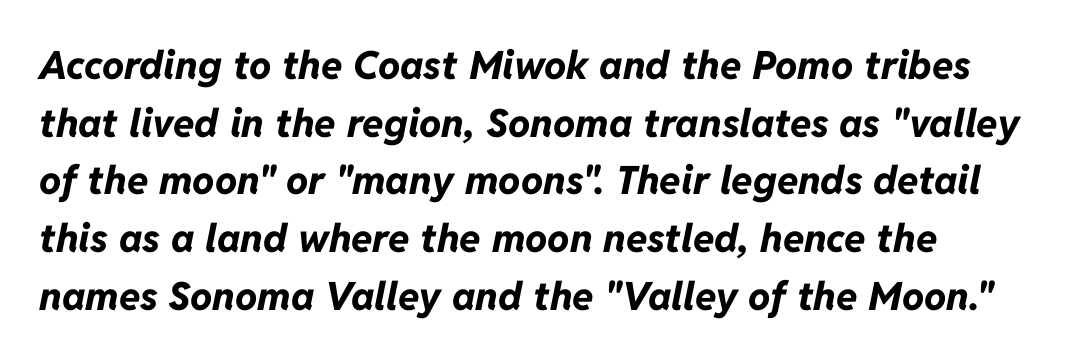
Q: Is the text bold? A: Yes.
Q: Is the text italic (slanted)? A: Yes, it leans right by about 11 degrees.
Q: Is the text underlined? A: No.
Q: How is the paragraph aligned? A: Left-aligned.
Q: Is the spacing between letters normal or unusually wide? A: Normal.
Q: Is the spacing between lines tight, normal or loose? A: Normal.
Q: Width (condensed, normal, or wide)? A: Normal.
Q: Stroke contrast? A: Low.
Q: x-height? A: Medium.
Q: Monospaced? A: No.
